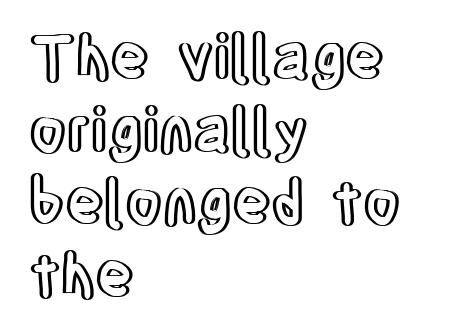
Does the lettering tilt? It doesn't — this is upright. The rendering uses natural spacing where letterforms have individual widths. Spacing between characters is what you'd get straight out of the box. Descender tails drop into unmarked territory.
